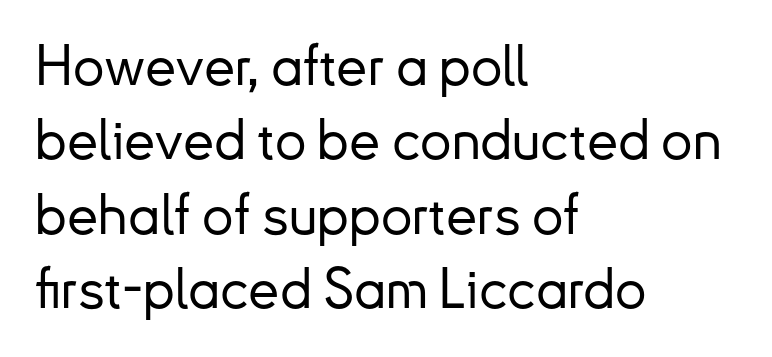
{"serif": "no", "italic": "no", "width": "normal", "stroke_contrast": "low", "x_height": "small", "monospaced": "no", "underline": "no", "align": "left", "line_spacing": "normal", "line_spacing_ratio": 1.33, "letter_spacing": "normal", "letter_spacing_em": 0.0, "glyph_px": 56}
